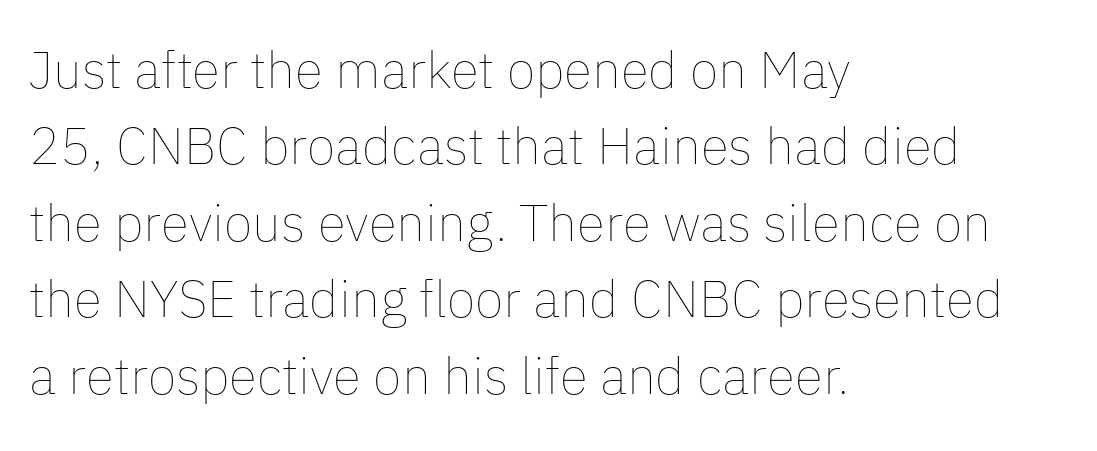
Check the space under the baseline: it is left empty. This sample uses plain, unmodified letter spacing. Posture: straight, roman, zero tilt. These lines are rendered in a variable-pitch font.
